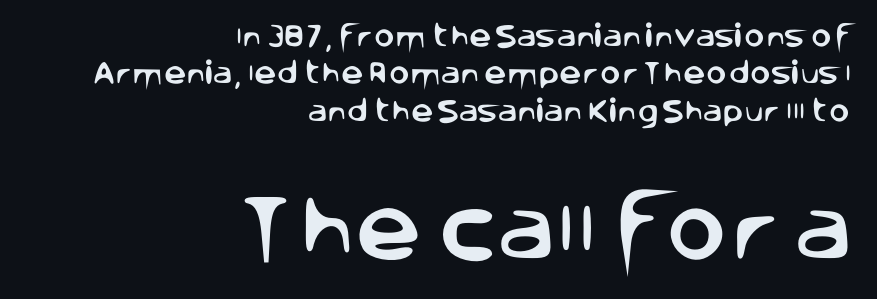
The image shows 74 px sans-serif type, upright; set right-aligned, normal line spacing (1.5x), normal letter spacing, not underlined; the second (bottom) block is 2.96x larger; low stroke contrast and a large x-height.
